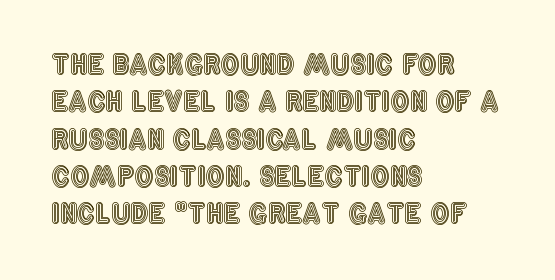
Normally led — the rows are evenly, conventionally spaced. Letter spacing: default. This is the regular roman posture of the typeface. Clear beneath every line of the passage. This rendering uses left alignment, leaving the right contour irregular.
